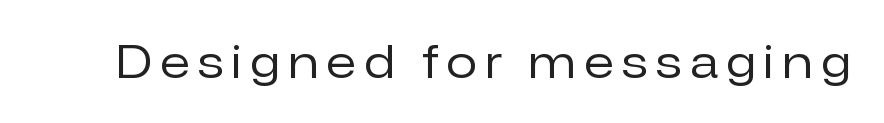
The image shows 45 px regular-weight sans-serif type, upright; set not underlined; low stroke contrast and a medium x-height.
